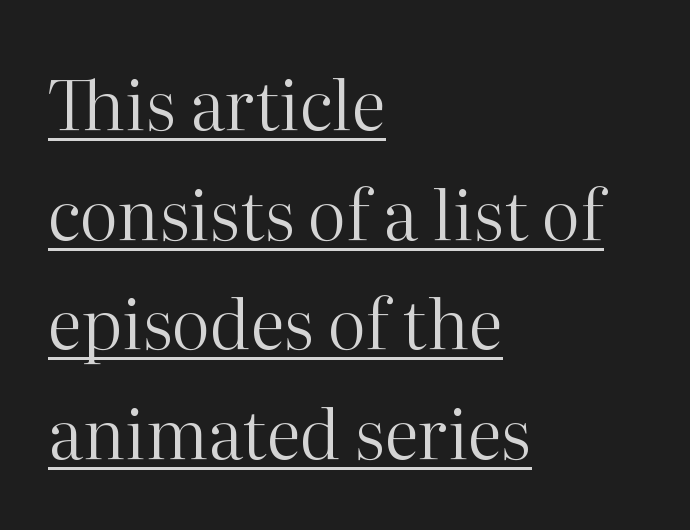
{"serif": "yes", "italic": "no", "bold": "no", "weight": "regular", "width": "normal", "stroke_contrast": "high", "x_height": "medium", "monospaced": "no", "underline": "yes", "align": "left", "line_spacing": "normal", "line_spacing_ratio": 1.59, "letter_spacing": "normal", "letter_spacing_em": 0.0, "glyph_px": 69}
